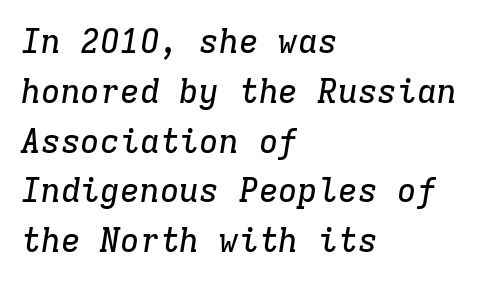
Q: Is the text italic (slanted)? A: Yes, it leans right by about 9 degrees.
Q: Is the typeface a serif or a sans-serif typeface? A: Serif.
Q: Is the text underlined? A: No.
Q: How is the paragraph aligned? A: Left-aligned.
Q: Is the spacing between letters normal or unusually wide? A: Normal.
Q: Is the spacing between lines tight, normal or loose? A: Normal.
Q: Width (condensed, normal, or wide)? A: Normal.
Q: Stroke contrast? A: Low.
Q: x-height? A: Medium.
Q: Monospaced? A: Yes.
